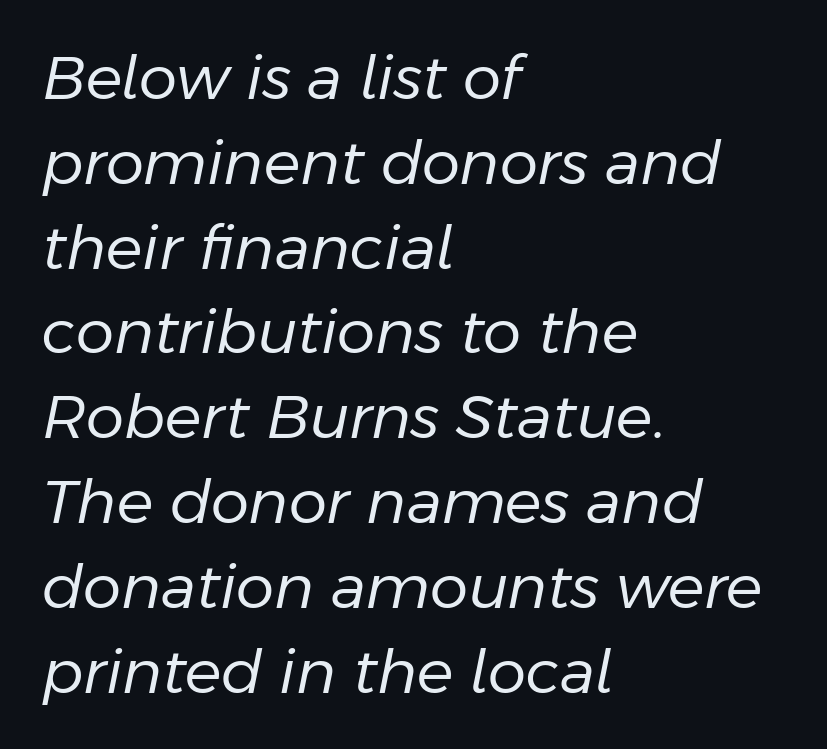
Q: Is the text bold? A: No.
Q: Is the text italic (slanted)? A: Yes, it leans right by about 11 degrees.
Q: Is the text underlined? A: No.
Q: How is the paragraph aligned? A: Left-aligned.
Q: Is the spacing between letters normal or unusually wide? A: Normal.
Q: Is the spacing between lines tight, normal or loose? A: Normal.
Q: Width (condensed, normal, or wide)? A: Normal.
Q: Stroke contrast? A: Low.
Q: x-height? A: Medium.
Q: Monospaced? A: No.
